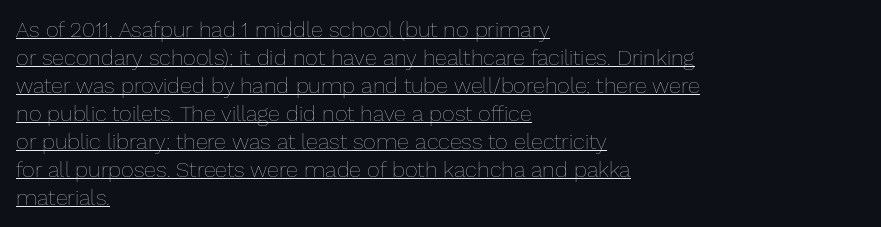
{"italic": "no", "bold": "no", "underline": "yes", "align": "left", "line_spacing": "normal", "line_spacing_ratio": 1.27, "letter_spacing": "normal", "letter_spacing_em": 0.0, "glyph_px": 22}
